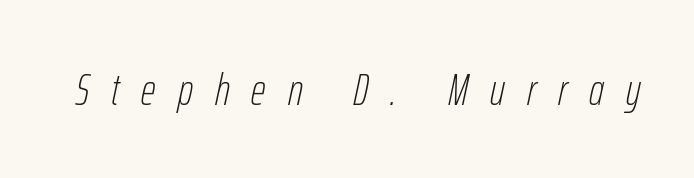
The image shows 45 px thin, condensed type, italic (leaning right); set unusually wide letter spacing (+0.49 em), not underlined; low stroke contrast and a medium x-height.
